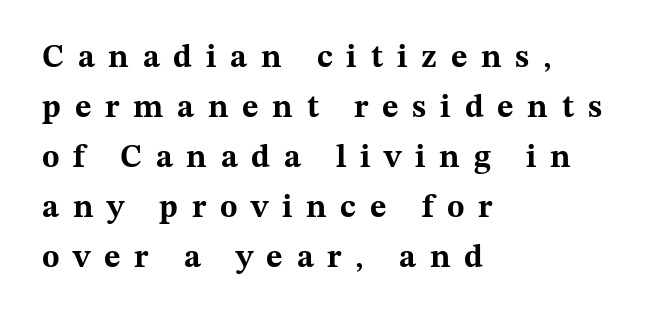
{"serif": "yes", "italic": "no", "bold": "yes", "weight": "bold", "width": "wide", "stroke_contrast": "medium", "x_height": "medium", "monospaced": "no", "underline": "no", "align": "left", "line_spacing": "normal", "line_spacing_ratio": 1.56, "letter_spacing": "wide", "letter_spacing_em": 0.43, "glyph_px": 32}
